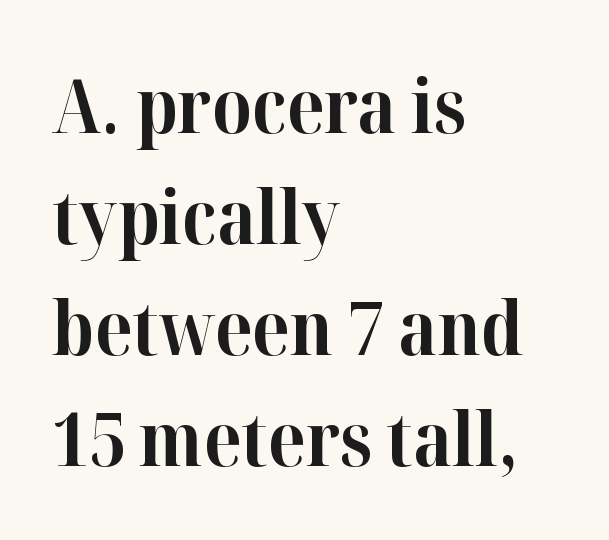
The image shows 75 px bold serif type, upright; set left-aligned, normal line spacing (1.48x), normal letter spacing, not underlined; high stroke contrast and a medium x-height.
